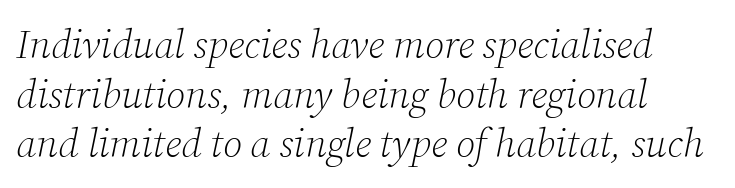
Q: Is the text bold? A: No.
Q: Is the text italic (slanted)? A: Yes, it leans right by about 12 degrees.
Q: Is the typeface a serif or a sans-serif typeface? A: Serif.
Q: Is the text underlined? A: No.
Q: How is the paragraph aligned? A: Left-aligned.
Q: Is the spacing between letters normal or unusually wide? A: Normal.
Q: Width (condensed, normal, or wide)? A: Normal.
Q: Stroke contrast? A: Low.
Q: x-height? A: Medium.
Q: Monospaced? A: No.
